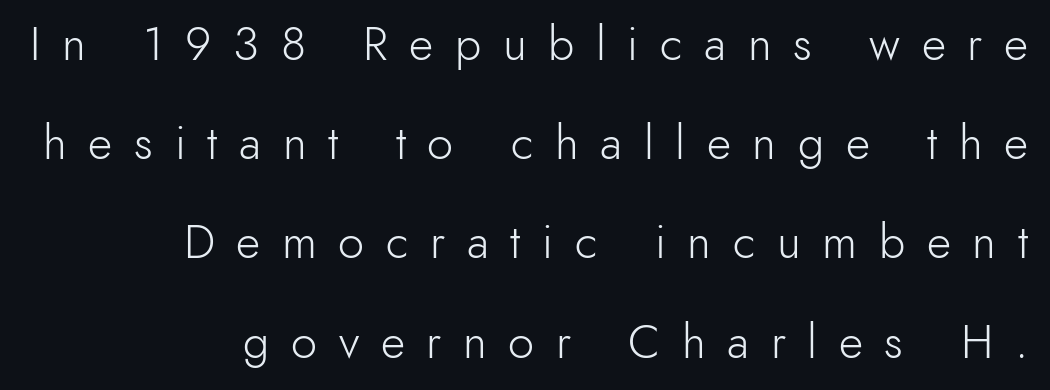
Nope, no serifs anywhere on these letters. Leftover space on each line is placed entirely before the opening word. Each new line begins a long way beneath the previous one. Italic? Not at all — the glyphs are vertical.
